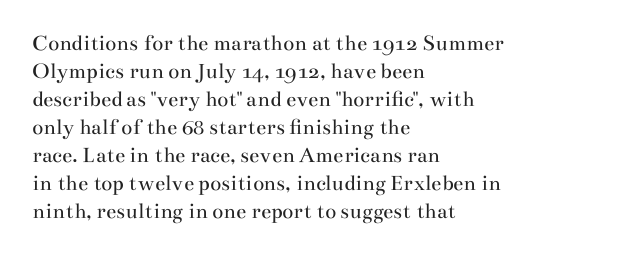
The image shows 23 px text type, upright; set left-aligned, line spacing 1.22x, normal letter spacing, not underlined.
